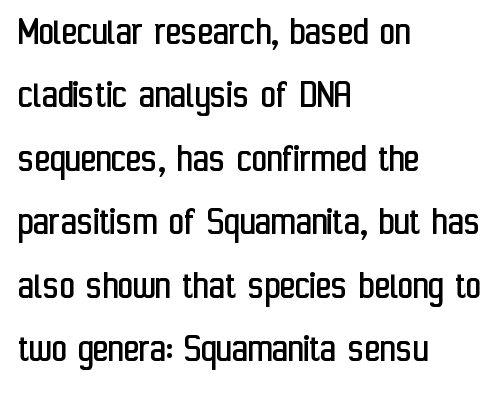
{"serif": "no", "italic": "no", "bold": "no", "weight": "regular", "width": "condensed", "stroke_contrast": "low", "x_height": "medium", "monospaced": "no", "underline": "no", "align": "left", "line_spacing": "normal", "line_spacing_ratio": 1.51, "letter_spacing": "normal", "letter_spacing_em": 0.0, "glyph_px": 42}
